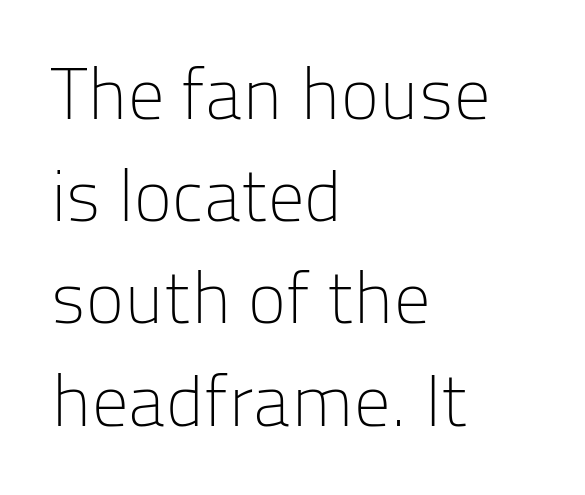
Q: Is the text bold? A: No.
Q: Is the text italic (slanted)? A: No, it is upright.
Q: Is the typeface a serif or a sans-serif typeface? A: Sans-serif.
Q: Is the text underlined? A: No.
Q: How is the paragraph aligned? A: Left-aligned.
Q: Is the spacing between letters normal or unusually wide? A: Normal.
Q: Is the spacing between lines tight, normal or loose? A: Normal.
Q: Width (condensed, normal, or wide)? A: Normal.
Q: Stroke contrast? A: Low.
Q: x-height? A: Medium.
Q: Monospaced? A: No.
